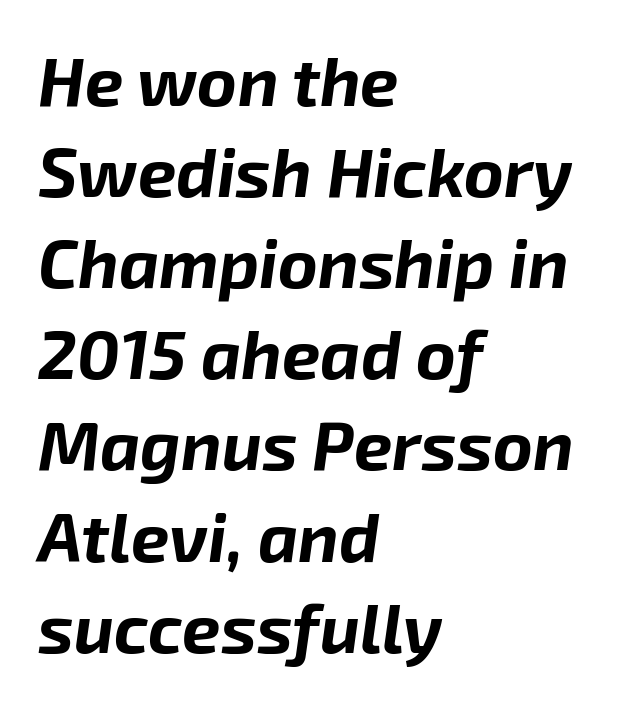
{"italic": "yes", "lean": "right", "slant_degrees": 8, "bold": "yes", "weight": "bold", "width": "normal", "stroke_contrast": "low", "x_height": "medium", "monospaced": "no", "underline": "no", "align": "left", "line_spacing": "normal", "line_spacing_ratio": 1.34, "letter_spacing": "normal", "letter_spacing_em": 0.0, "glyph_px": 68}
